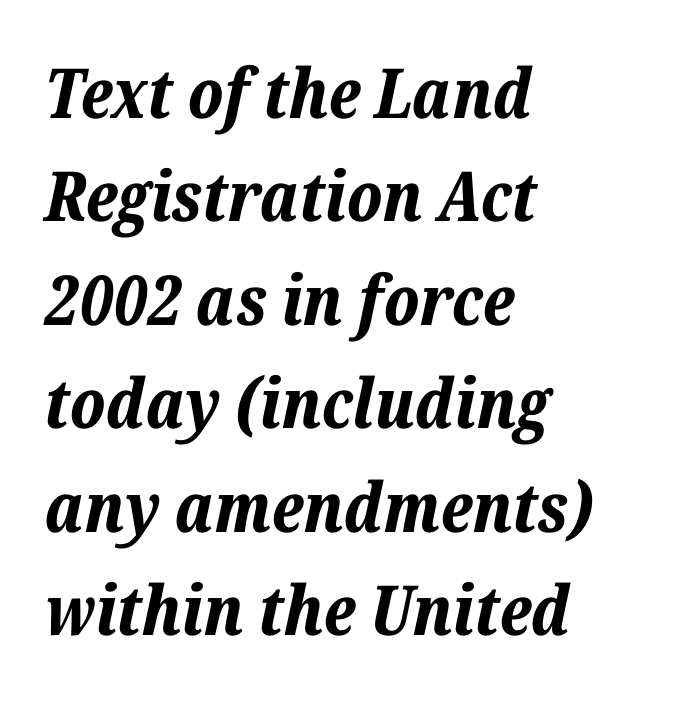
Words float on clear page, feet unadorned. Yep, that's italic — everything's leaning. These lines stack with their left ends in a neat column. Short note: letters normally spaced. Strokes here are thick enough to call this a true bold.
